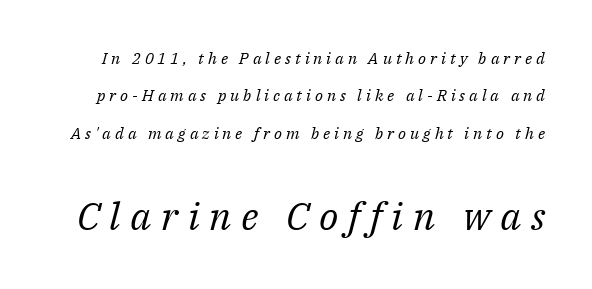
{"serif": "yes", "italic": "yes", "lean": "right", "slant_degrees": 14, "bold": "no", "weight": "regular", "width": "normal", "stroke_contrast": "medium", "x_height": "medium", "monospaced": "no", "underline": "no", "line_spacing": "loose", "line_spacing_ratio": 2.33, "letter_spacing": "wide", "letter_spacing_em": 0.25, "larger_block": "second", "size_ratio": 2.44, "glyph_px": 39}
